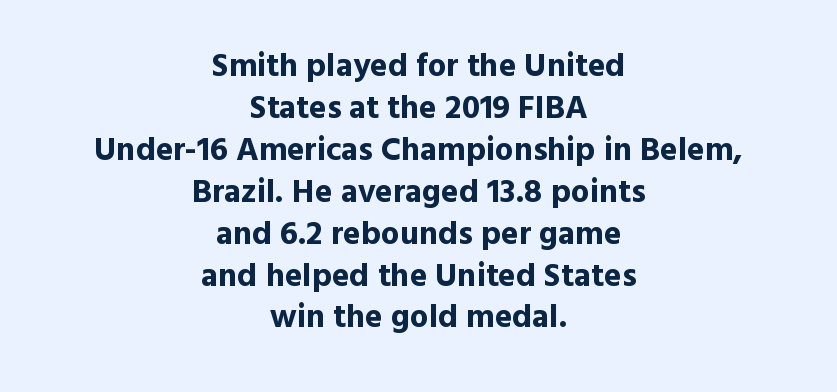
{"serif": "no", "italic": "no", "bold": "yes", "weight": "bold", "width": "normal", "x_height": "medium", "monospaced": "no", "underline": "no", "align": "center", "line_spacing": "normal", "line_spacing_ratio": 1.27, "letter_spacing": "normal", "letter_spacing_em": 0.0, "glyph_px": 33}
